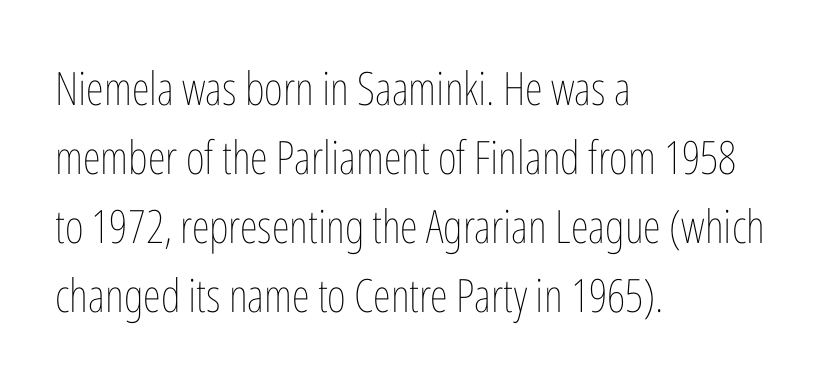
Q: Is the text bold? A: No.
Q: Is the text italic (slanted)? A: No, it is upright.
Q: Is the text underlined? A: No.
Q: How is the paragraph aligned? A: Left-aligned.
Q: Is the spacing between letters normal or unusually wide? A: Normal.
Q: Is the spacing between lines tight, normal or loose? A: Normal.
Q: Width (condensed, normal, or wide)? A: Condensed.
Q: Stroke contrast? A: Low.
Q: x-height? A: Medium.
Q: Monospaced? A: No.
